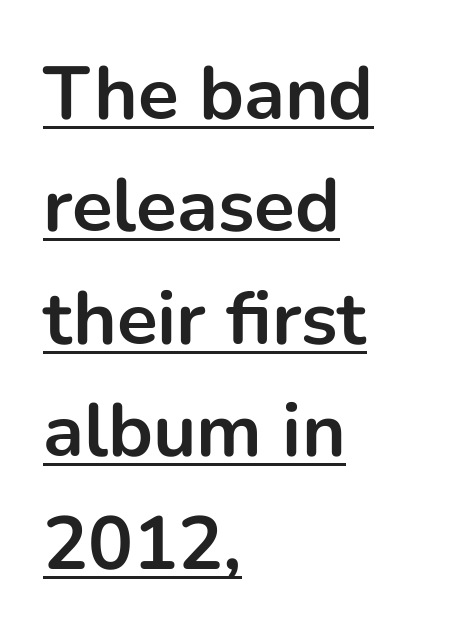
{"serif": "no", "italic": "no", "bold": "yes", "weight": "bold", "width": "normal", "stroke_contrast": "low", "x_height": "medium", "monospaced": "no", "underline": "yes", "align": "left", "line_spacing": "normal", "line_spacing_ratio": 1.5, "letter_spacing": "normal", "letter_spacing_em": 0.0, "glyph_px": 75}
